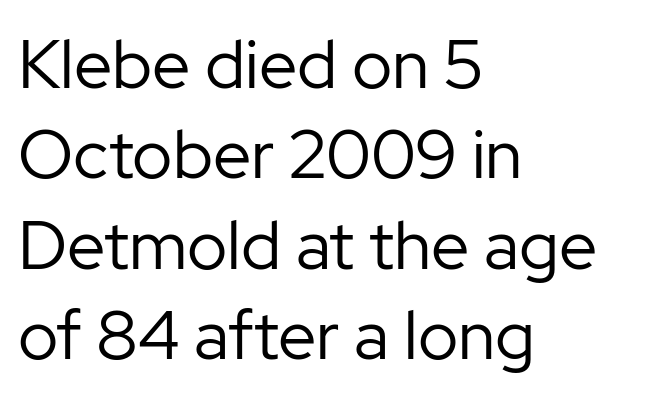
Q: Is the text bold? A: No.
Q: Is the text italic (slanted)? A: No, it is upright.
Q: Is the typeface a serif or a sans-serif typeface? A: Sans-serif.
Q: Is the text underlined? A: No.
Q: How is the paragraph aligned? A: Left-aligned.
Q: Is the spacing between letters normal or unusually wide? A: Normal.
Q: Is the spacing between lines tight, normal or loose? A: Normal.
Q: Width (condensed, normal, or wide)? A: Normal.
Q: Stroke contrast? A: Low.
Q: x-height? A: Medium.
Q: Monospaced? A: No.
